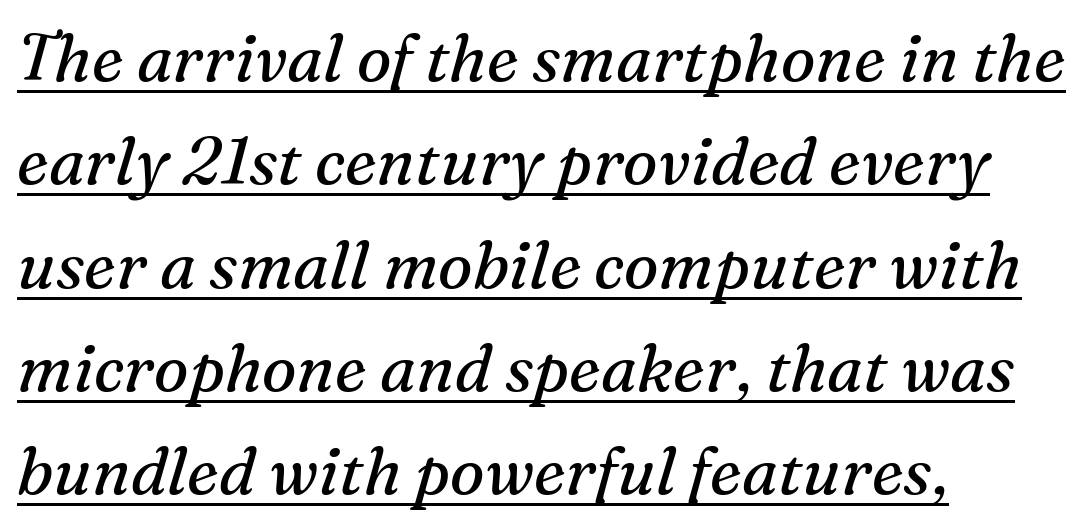
A student would call this left alignment; a typographer would say flush left, rag right. Style check: oblique. Nobody touched the tracking dial on this one. The passage shown is not bold in any degree. Small tapered or slab feet sit at the stroke ends, so this counts as serif. Vertical spacing — default.
